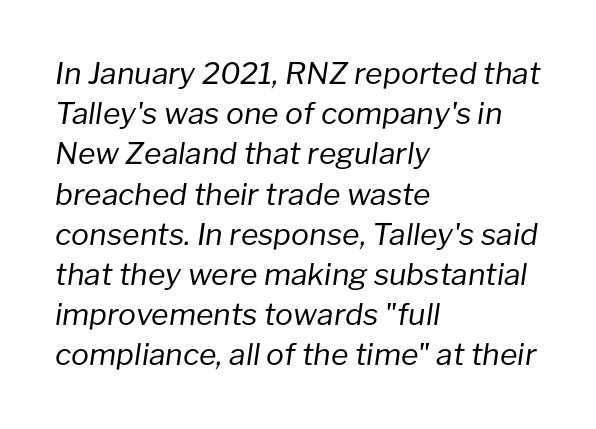
{"italic": "yes", "lean": "right", "slant_degrees": 8, "bold": "no", "weight": "regular", "width": "normal", "stroke_contrast": "low", "x_height": "medium", "monospaced": "no", "underline": "no", "align": "left", "line_spacing": "normal", "line_spacing_ratio": 1.34, "letter_spacing": "normal", "letter_spacing_em": 0.0, "glyph_px": 30}
